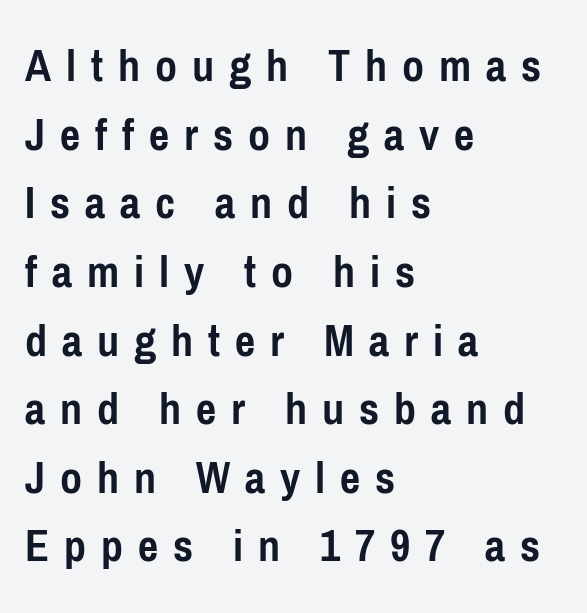
The rendering uses a moderate line-height, typical for paragraphs. The zone under the glyphs is completely vacant. Caption: bold face, heavy strokes. The setting favours the left margin, as ordinary paragraphs usually do. In terms of letterspacing, this is a distinctly airy, spread setting. In terms of letterform style, serifs are entirely absent.
